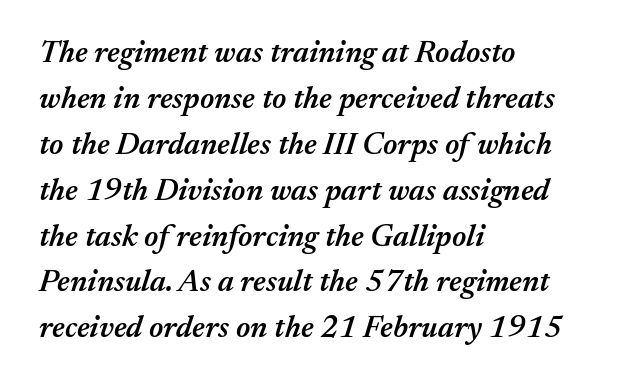
Stroke thickness is moderately raised; the sample reads as semibold. Line spacing here is normal. Quick note: italic. The space directly below the letters is spotless. Notice how the passage keeps a crisp vertical edge on the left only. The face used here is proportionally spaced, like ordinary book or web type.
